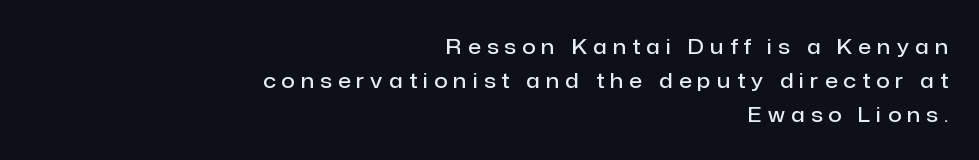
Posture: vertical. You could only call the tracking loose — the letters float apart. Typeset ragged left — the right edge is the straight one. The line-height multiplier appears to be the usual default.
